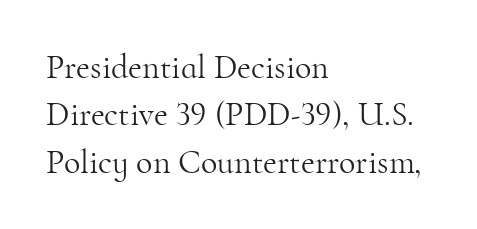
Looks like regular typesetting: each glyph gets only the width it needs. Bold? No — there's no thickening of the strokes. Successive baselines arrive at the customary interval. All the whitespace from short lines collects on the right. Posture: upright roman. You can tell from the footed stems that serif type was used.
